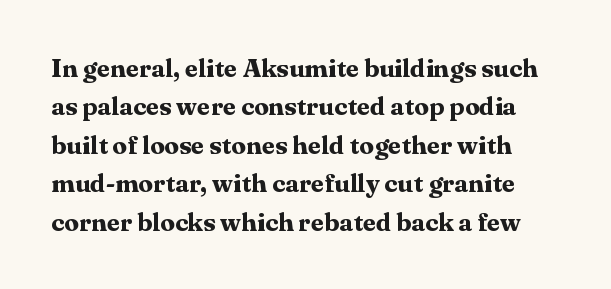
Q: Is the text bold? A: Yes.
Q: Is the text italic (slanted)? A: No, it is upright.
Q: Is the text underlined? A: No.
Q: Is the spacing between letters normal or unusually wide? A: Normal.
Q: Is the spacing between lines tight, normal or loose? A: Normal.
